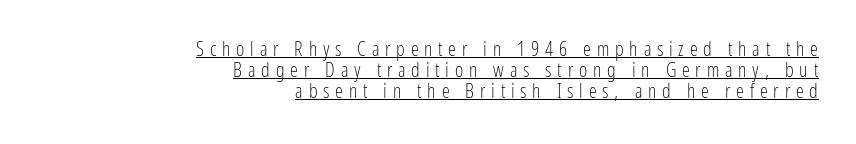
The image shows 20 px text type, upright; set right-aligned, tight line spacing (1.05x), unusually wide letter spacing (+0.29 em), underlined.
